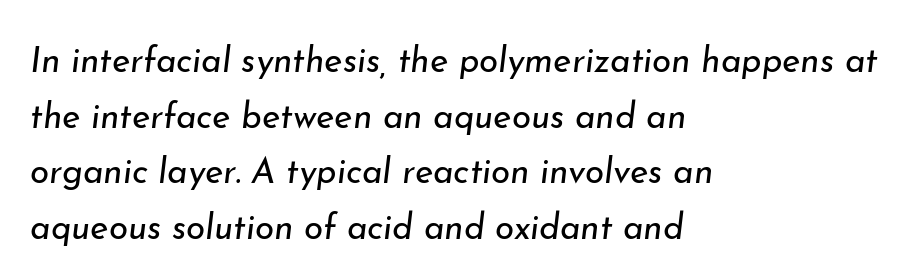
Does extra space separate the letters? No, they use regular spacing. Emphasis-style slanted type is in use. Bold? No — there's no thickening of the strokes. This sample has the flowing, uneven cadence of proportional lettering.
